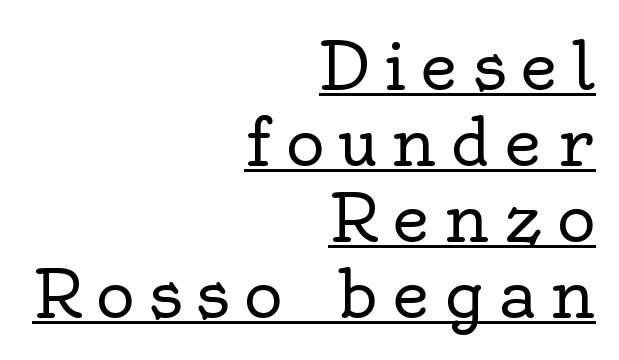
You can see a thin bar hugging the bottom of the glyphs. Classification — serif. Words appear elongated and porous because spacing is wide. The rendering uses a small line-height, squeezing the rows.
